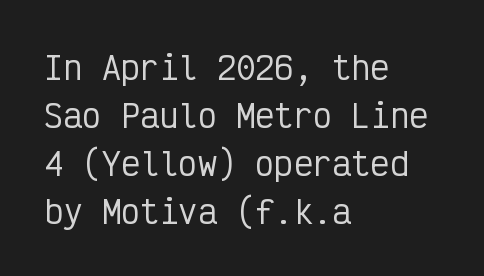
Q: Is the text italic (slanted)? A: No, it is upright.
Q: Is the typeface a serif or a sans-serif typeface? A: Sans-serif.
Q: Is the text underlined? A: No.
Q: How is the paragraph aligned? A: Left-aligned.
Q: Is the spacing between letters normal or unusually wide? A: Normal.
Q: Is the spacing between lines tight, normal or loose? A: Normal.
Q: Width (condensed, normal, or wide)? A: Condensed.
Q: Stroke contrast? A: Low.
Q: x-height? A: Medium.
Q: Monospaced? A: Yes.
